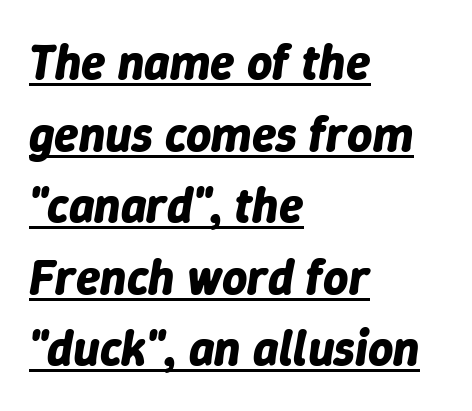
The image shows 49 px bold type, italic (leaning right); set left-aligned, normal line spacing (1.46x), normal letter spacing, underlined; low stroke contrast and a medium x-height.
